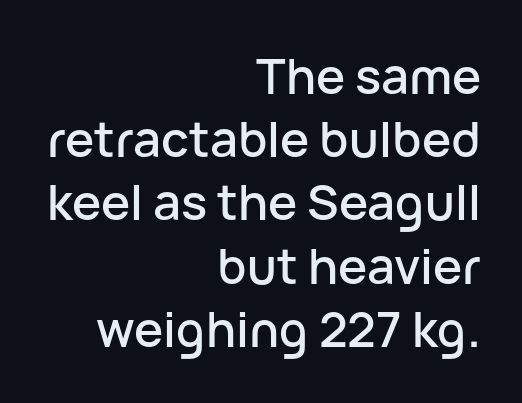
The image shows 49 px sans-serif type, upright; set right-aligned, normal line spacing (1.29x), normal letter spacing, not underlined; low stroke contrast and a medium x-height.
